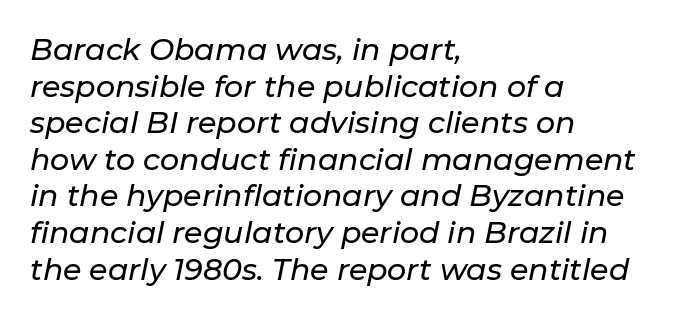
{"italic": "yes", "lean": "right", "slant_degrees": 11, "width": "normal", "stroke_contrast": "low", "x_height": "medium", "monospaced": "no", "underline": "no", "align": "left", "line_spacing_ratio": 1.22, "letter_spacing": "normal", "letter_spacing_em": 0.0, "glyph_px": 30}
